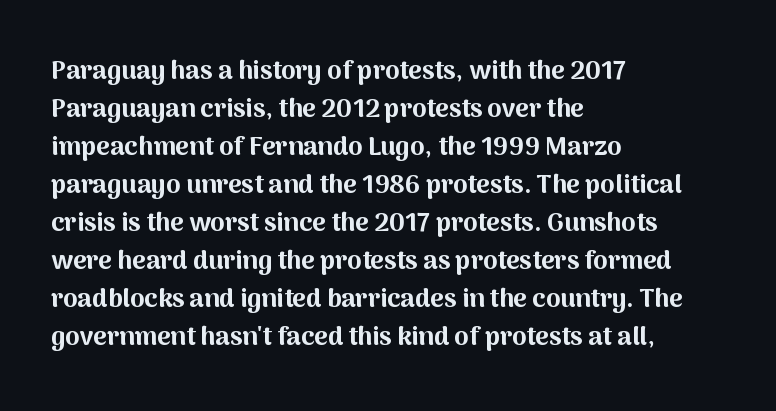
Horizontal alignment here is leftward, the default for most running prose. Nothing unusual about the tracking: characters are spaced as the font intends. Students, observe: this is what conventionally led text looks like. Does the lettering tilt? It doesn't — this is upright.
